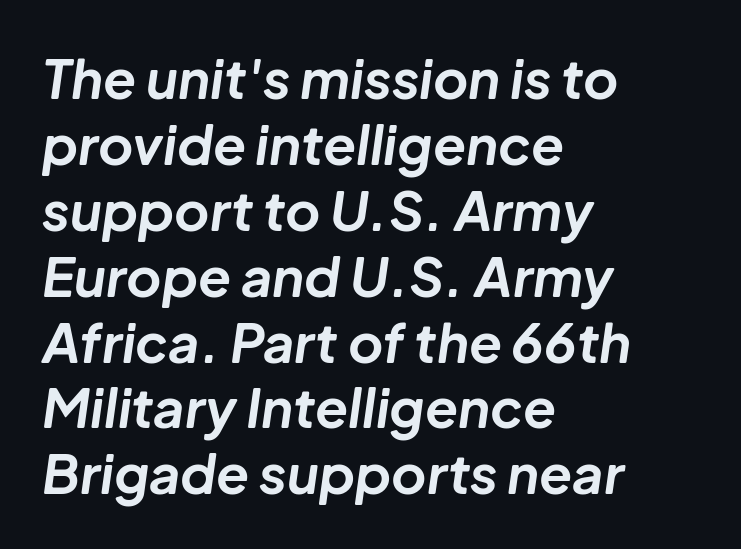
Looks like regular typesetting: each glyph gets only the width it needs. Horizontally, the lines are justified to the leading edge only. The words here are not underlined. The sample has been set heavy, in full bold.
